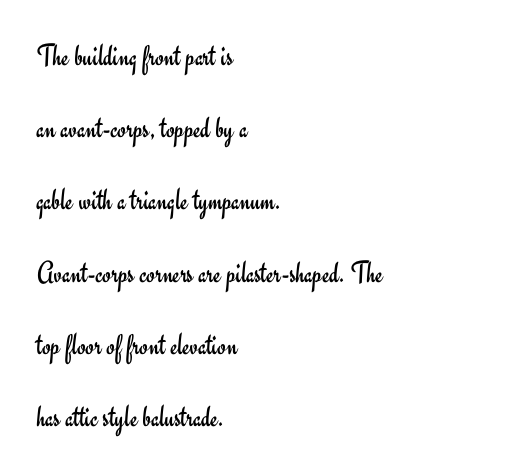
{"serif": "no", "bold": "no", "weight": "regular", "width": "normal", "stroke_contrast": "low", "x_height": "small", "monospaced": "no", "underline": "no", "align": "left", "line_spacing": "loose", "line_spacing_ratio": 2.33, "letter_spacing": "normal", "letter_spacing_em": 0.0, "glyph_px": 31}
